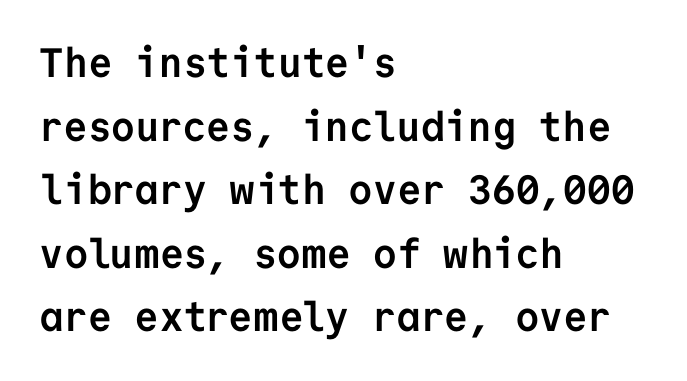
The image shows 41 px semibold sans-serif type, upright, monospaced; set left-aligned, normal line spacing (1.55x), normal letter spacing, not underlined; low stroke contrast and a medium x-height.
